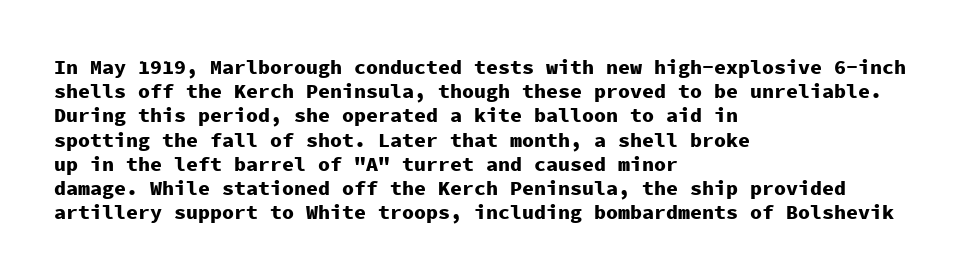
Q: Is the text bold? A: Yes.
Q: Is the text italic (slanted)? A: No, it is upright.
Q: Is the text underlined? A: No.
Q: How is the paragraph aligned? A: Left-aligned.
Q: Is the spacing between letters normal or unusually wide? A: Normal.
